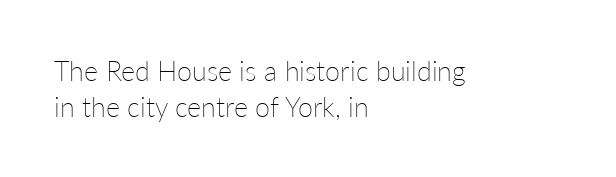
The image shows 27 px text type, upright; set left-aligned, normal line spacing (1.32x), normal letter spacing, not underlined.
